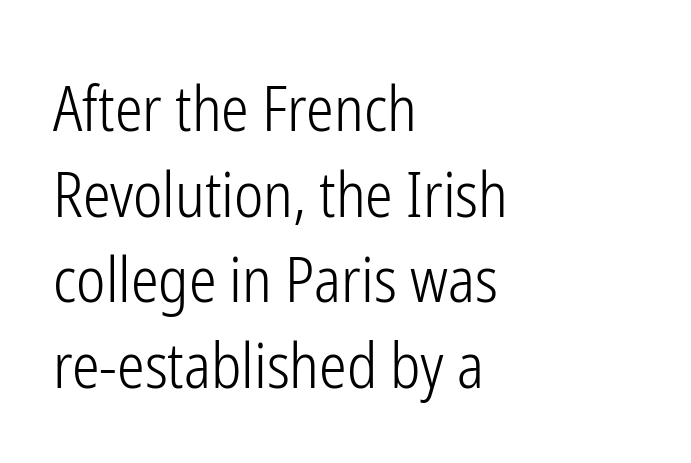
Q: Is the text bold? A: No.
Q: Is the text italic (slanted)? A: No, it is upright.
Q: Is the typeface a serif or a sans-serif typeface? A: Sans-serif.
Q: Is the text underlined? A: No.
Q: How is the paragraph aligned? A: Left-aligned.
Q: Is the spacing between letters normal or unusually wide? A: Normal.
Q: Is the spacing between lines tight, normal or loose? A: Normal.
Q: Width (condensed, normal, or wide)? A: Condensed.
Q: Stroke contrast? A: Low.
Q: x-height? A: Medium.
Q: Monospaced? A: No.
